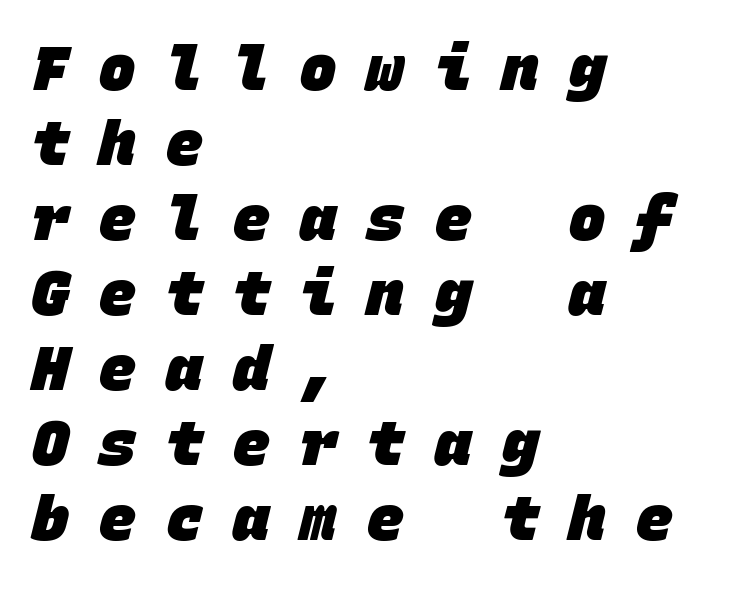
What weight is shown? A full bold with thick strokes. Note the uniform advance width — an 'i' takes as much space as an 'm'. The gap between lines stays unmarked. The passage is arranged the way most books set body copy — flush left. This sample uses expanded letter spacing, leaving extra air between glyphs. The font family rendered here belongs to the sans-serif group.
